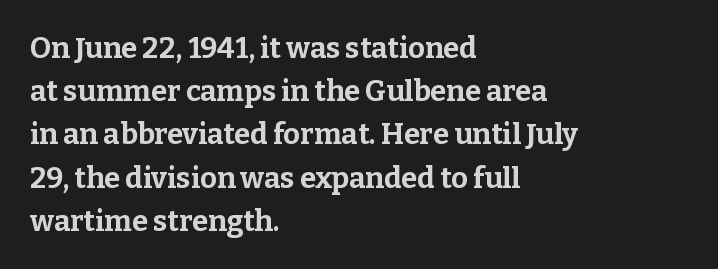
The image shows 29 px bold serif type, upright; set left-aligned, normal line spacing (1.49x), normal letter spacing, not underlined; low stroke contrast and a medium x-height.
